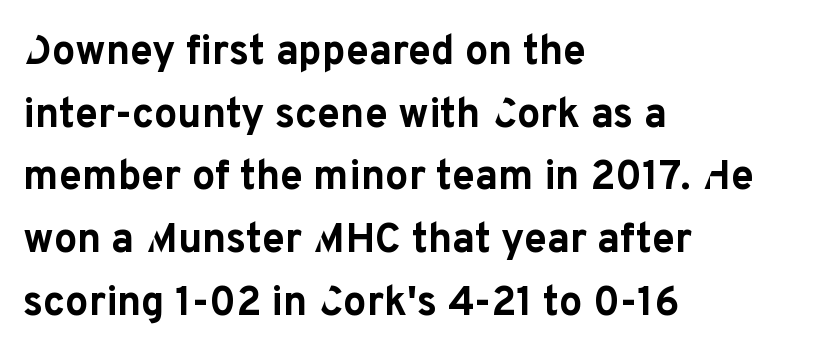
{"serif": "no", "italic": "no", "bold": "yes", "weight": "bold", "width": "normal", "stroke_contrast": "low", "x_height": "medium", "monospaced": "no", "underline": "no", "align": "left", "line_spacing": "normal", "line_spacing_ratio": 1.53, "letter_spacing": "normal", "letter_spacing_em": 0.0, "glyph_px": 41}
